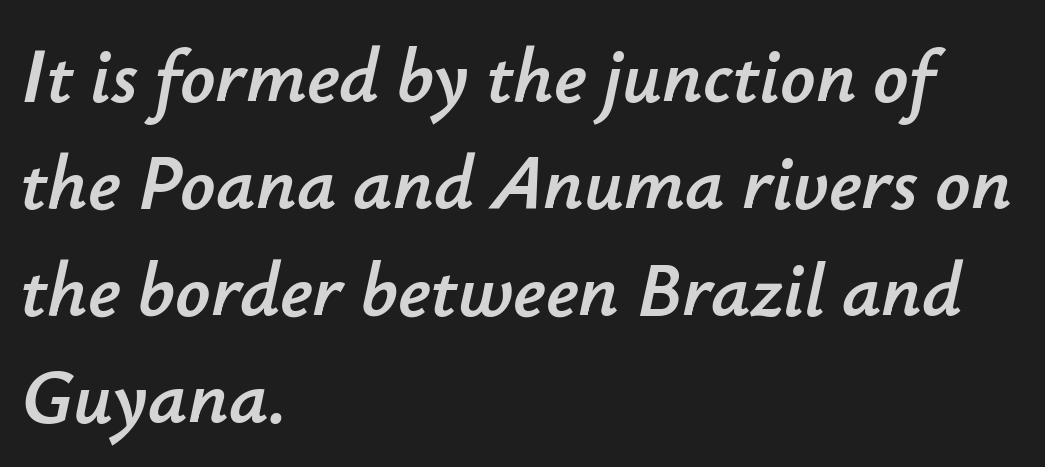
Notice how the passage keeps a crisp vertical edge on the left only. Default kerning and tracking; the words read as compact shapes. The foot of each line stays bare and open. How would I describe the line gaps? Plain and ordinary.
